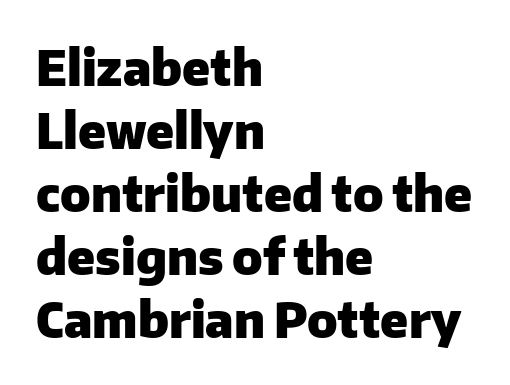
Character widths vary here, with narrow letters taking less room than wide ones. You'd pick this weight for a headline — it's a proper bold. Evenly set lines give the paragraph a standard silhouette. Ascenders rise straight up at ninety degrees. What stands out about the letter spacing? Nothing — it is the standard amount.
